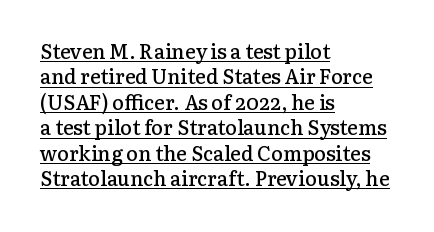
Q: Is the text bold? A: Semi-bold.
Q: Is the text italic (slanted)? A: No, it is upright.
Q: Is the text underlined? A: Yes.
Q: How is the paragraph aligned? A: Left-aligned.
Q: Is the spacing between letters normal or unusually wide? A: Normal.
Q: Is the spacing between lines tight, normal or loose? A: Normal.
